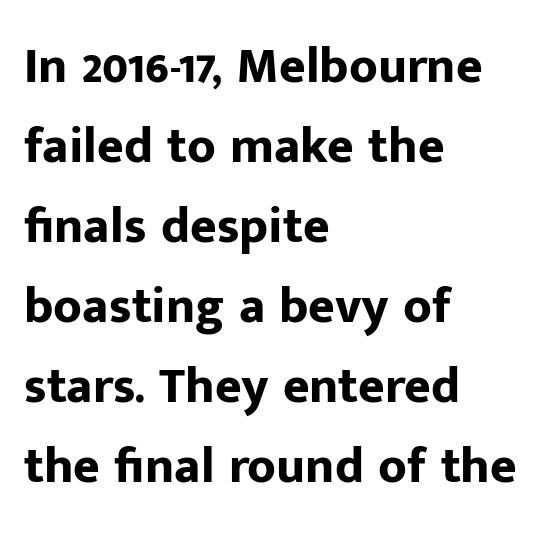
{"serif": "no", "italic": "no", "bold": "yes", "weight": "bold", "width": "normal", "stroke_contrast": "low", "x_height": "medium", "monospaced": "no", "underline": "no", "align": "left", "line_spacing": "normal", "line_spacing_ratio": 1.57, "letter_spacing": "normal", "letter_spacing_em": 0.0, "glyph_px": 51}
